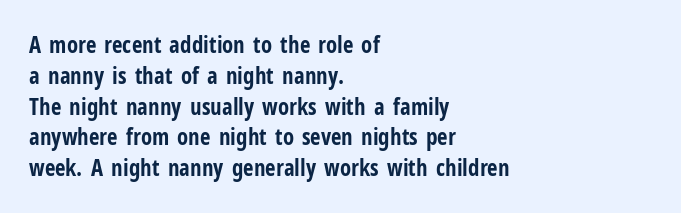
The image shows 23 px bold type, upright; set left-aligned, normal line spacing (1.34x), normal letter spacing, not underlined.
